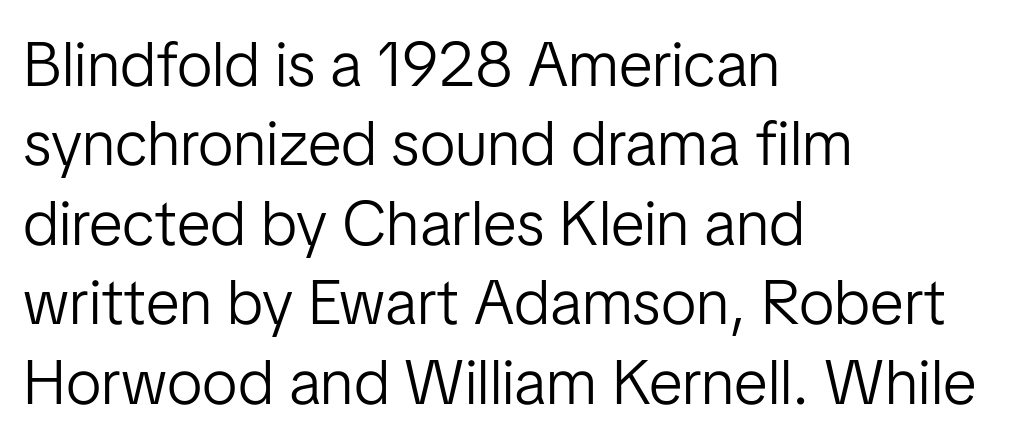
The image shows 63 px light sans-serif type, upright; set left-aligned, normal line spacing (1.26x), normal letter spacing, not underlined; low stroke contrast and a medium x-height.
